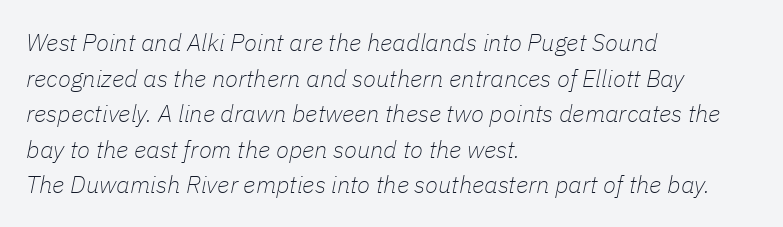
Stems and bowls with no extra thickness — not bold. The specimen reads as italic at a glance. Rule under the text: the space is simply empty. Nothing unusual about the tracking: characters are spaced as the font intends.
